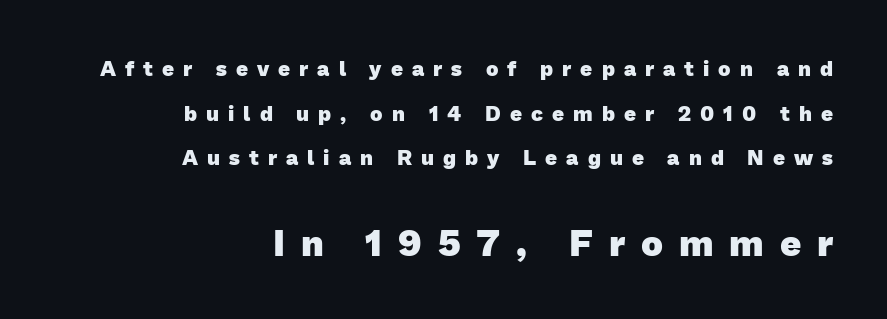
Q: Is the text bold? A: Yes.
Q: Is the typeface a serif or a sans-serif typeface? A: Sans-serif.
Q: Is the text underlined? A: No.
Q: How is the paragraph aligned? A: Right-aligned.
Q: Is the spacing between letters normal or unusually wide? A: Unusually wide.
Q: Is the spacing between lines tight, normal or loose? A: Loose.
Q: Which block of text is set in a larger size, the first (top) or the second (bottom)? A: The second (bottom) one.
Q: Width (condensed, normal, or wide)? A: Normal.
Q: Stroke contrast? A: Low.
Q: x-height? A: Medium.
Q: Monospaced? A: No.
